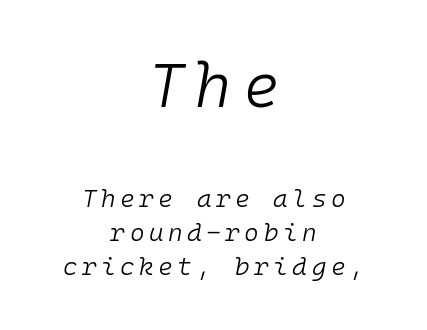
Q: Is the text bold? A: No.
Q: Is the text italic (slanted)? A: Yes, it leans right by about 10 degrees.
Q: Is the text underlined? A: No.
Q: How is the paragraph aligned? A: Centered.
Q: Is the spacing between lines tight, normal or loose? A: Normal.
Q: Which block of text is set in a larger size, the first (top) or the second (bottom)? A: The first (top) one.
Q: Width (condensed, normal, or wide)? A: Normal.
Q: Stroke contrast? A: Low.
Q: x-height? A: Medium.
Q: Monospaced? A: Yes.
